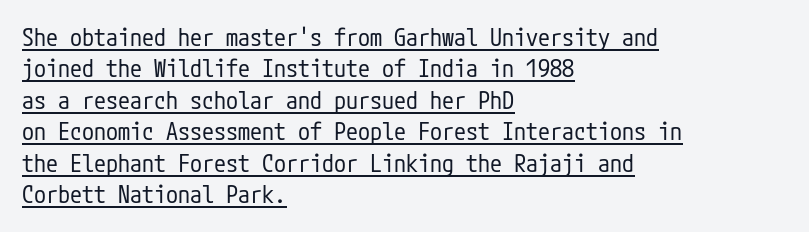
{"italic": "no", "bold": "no", "underline": "yes", "align": "left", "line_spacing": "normal", "line_spacing_ratio": 1.31, "letter_spacing": "normal", "letter_spacing_em": 0.0, "glyph_px": 24}
